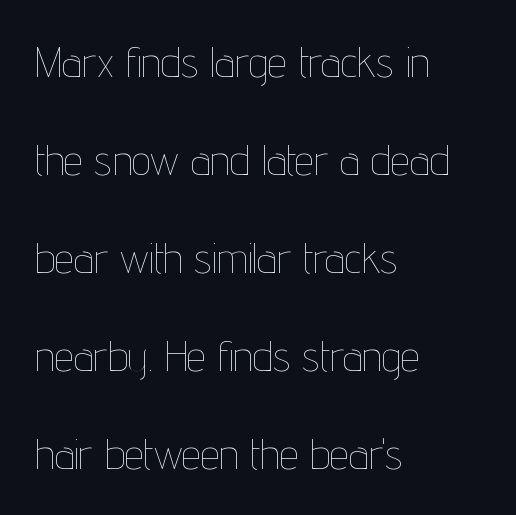
{"italic": "no", "bold": "no", "weight": "thin", "width": "condensed", "stroke_contrast": "low", "x_height": "medium", "monospaced": "no", "underline": "no", "align": "left", "line_spacing": "loose", "line_spacing_ratio": 2.28, "letter_spacing": "normal", "letter_spacing_em": 0.0, "glyph_px": 43}
